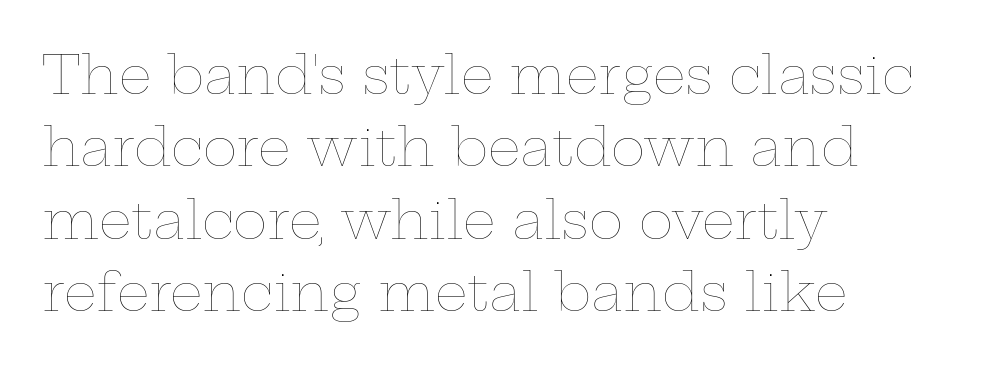
The image shows 52 px thin, wide type, upright; set left-aligned, normal line spacing (1.39x), normal letter spacing, not underlined; low stroke contrast and a medium x-height.
